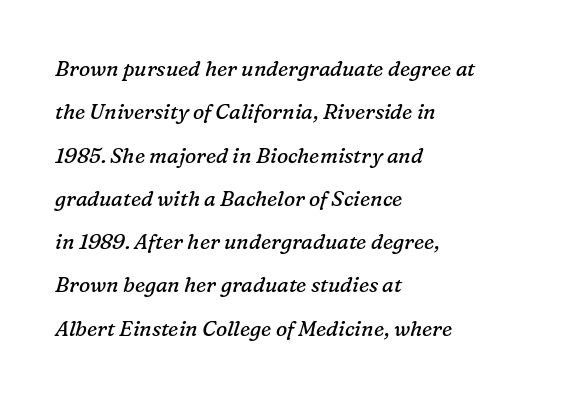
No extra ink here — the face is not bold. This sample uses an oblique cut, with every glyph tilted off the vertical. Horizontal bands of white between lines are thick stripes. The letterforms sit shoulder to shoulder at normal distance. These lines are set flush left with a ragged right edge. Check under the words: just untouched page.
